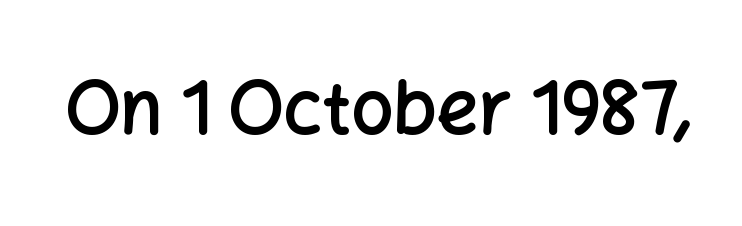
{"serif": "no", "italic": "no", "bold": "semi", "weight": "semibold", "width": "normal", "stroke_contrast": "low", "x_height": "medium", "monospaced": "no", "underline": "no", "letter_spacing": "normal", "letter_spacing_em": 0.0, "glyph_px": 74}
